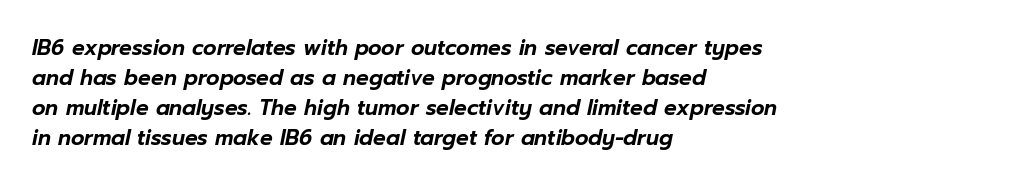
{"italic": "yes", "lean": "right", "slant_degrees": 12, "underline": "no", "align": "left", "line_spacing": "normal", "line_spacing_ratio": 1.43, "letter_spacing": "normal", "letter_spacing_em": 0.0, "glyph_px": 21}
